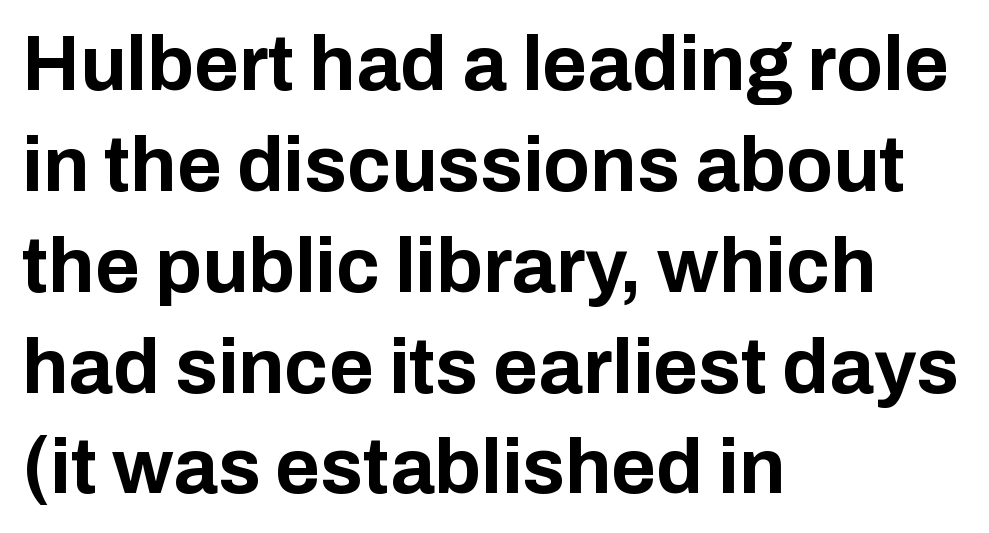
Nothing unusual about the tracking: characters are spaced as the font intends. No italicization has been applied; the sample stays upright. Has an underline been added? It has not. The rendering uses a bold face; every stroke is thick and dark.
